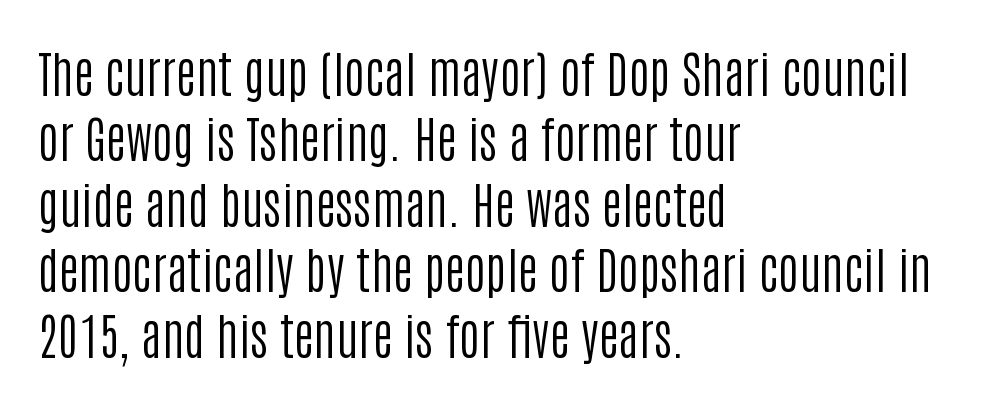
The strokes are not fattened; the text isn't bold. Clear beneath every line of the passage. Nope, not italic — everything's standing straight. Tracking value appears to be zero — textbook default spacing. Do the characters align in a grid? No, the font is proportional.
